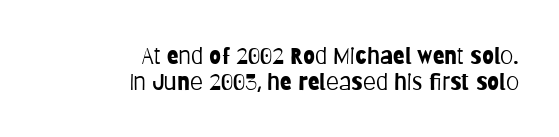
The image shows 24 px text type, upright; set right-aligned, tight line spacing (1.09x), normal letter spacing, not underlined.
